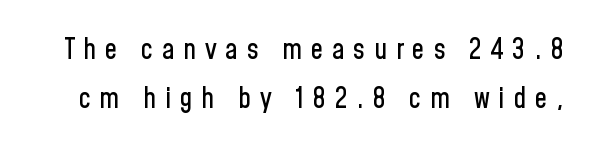
{"serif": "no", "italic": "no", "width": "condensed", "stroke_contrast": "low", "x_height": "medium", "monospaced": "no", "underline": "no", "line_spacing_ratio": 1.75, "letter_spacing": "wide", "letter_spacing_em": 0.31, "glyph_px": 28}
